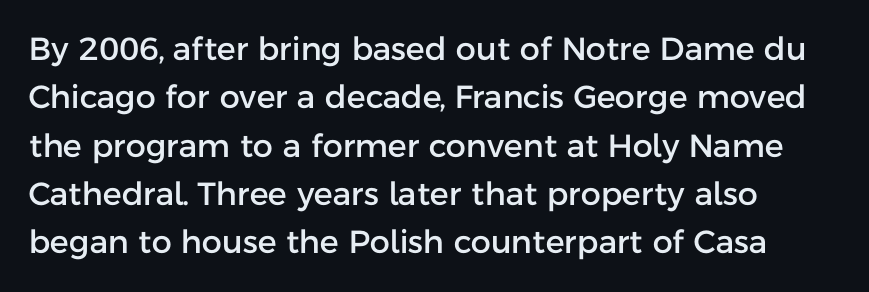
Unmarked baselines from the first word to the last. Each letter keeps its own natural width here, so spacing adapts to shape. The block of text has a typical density, with ordinary space between rows. Observe the absence of serifs on each vertical stroke in this sample.
